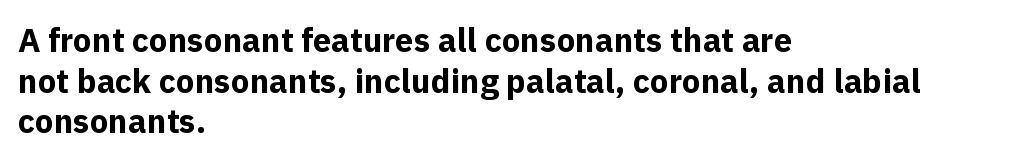
The image shows 33 px bold sans-serif type, upright; set left-aligned, line spacing 1.23x, normal letter spacing, not underlined; a medium x-height.
